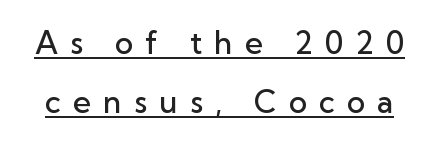
The image shows 31 px semibold sans-serif type, upright; set loose line spacing (1.91x), unusually wide letter spacing (+0.39 em), underlined; low stroke contrast and a medium x-height.
